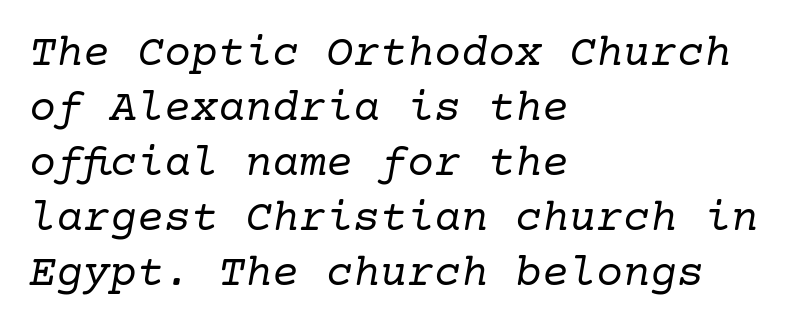
The lettering tilts uniformly, giving the passage an italic look. The typeface has the unassuming heft of standard copy or less. Inter-character spacing is left at the font's built-in metrics. Where is the straight margin? On the left. Quick note: underline off.
